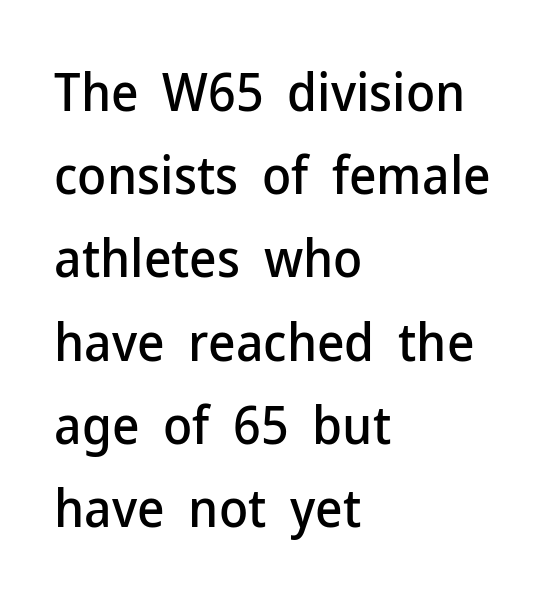
Glance below the letters and you will spot only blank space. The passage shown is typed in a proportional face where columns would drift. Characters remain perfectly vertical along every line. Is the letter spacing exaggerated? No — it looks like the ordinary default.
